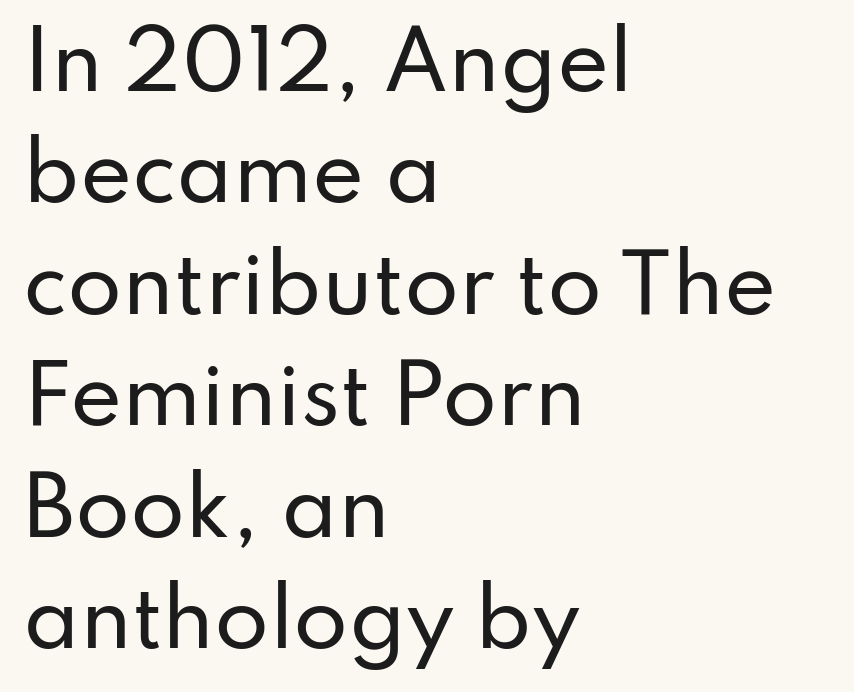
{"serif": "no", "italic": "no", "width": "normal", "stroke_contrast": "low", "x_height": "small", "monospaced": "no", "underline": "no", "align": "left", "line_spacing": "normal", "line_spacing_ratio": 1.41, "letter_spacing": "normal", "letter_spacing_em": 0.0, "glyph_px": 79}
